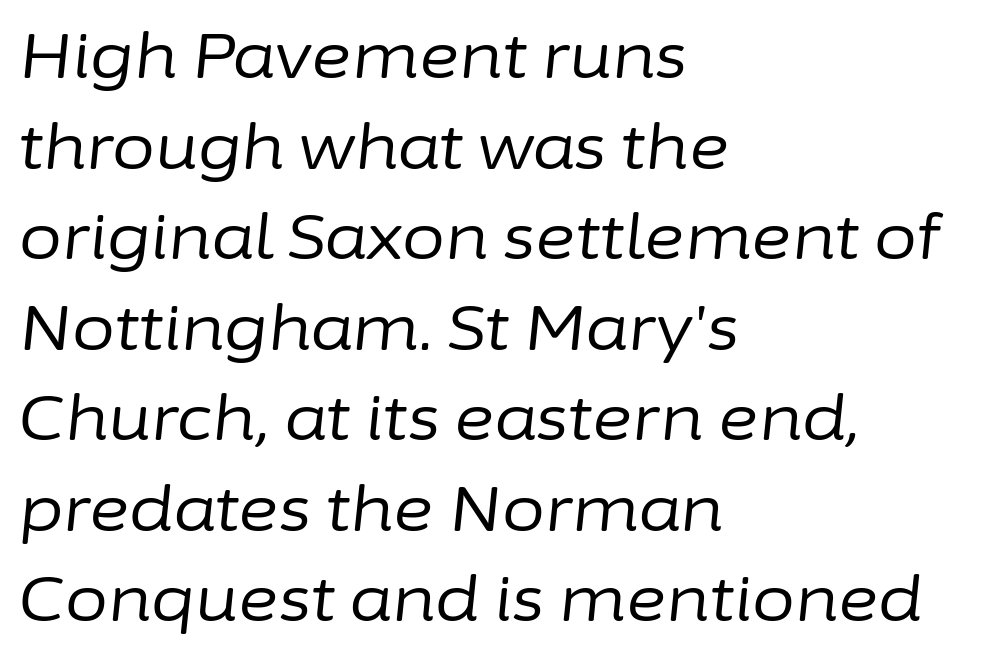
Spacing verdict: proportional, widths tailored to each character. Is the letter spacing exaggerated? No — it looks like the ordinary default. Left-aligned paragraph, ragged on the right. Looking at the ascenders, they clearly lean. Glance below the letters and you will spot only blank space. The lines sit at an ordinary, default distance from one another.
